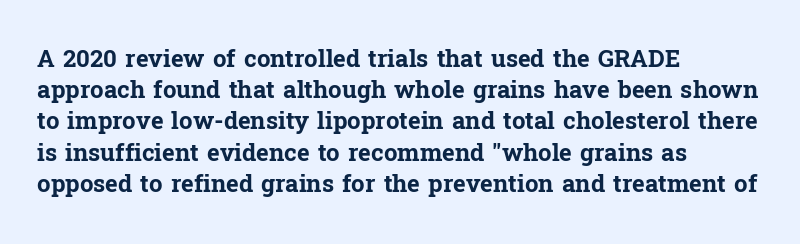
{"italic": "no", "bold": "yes", "underline": "no", "align": "left", "line_spacing": "normal", "line_spacing_ratio": 1.3, "letter_spacing": "normal", "letter_spacing_em": 0.0, "glyph_px": 24}
